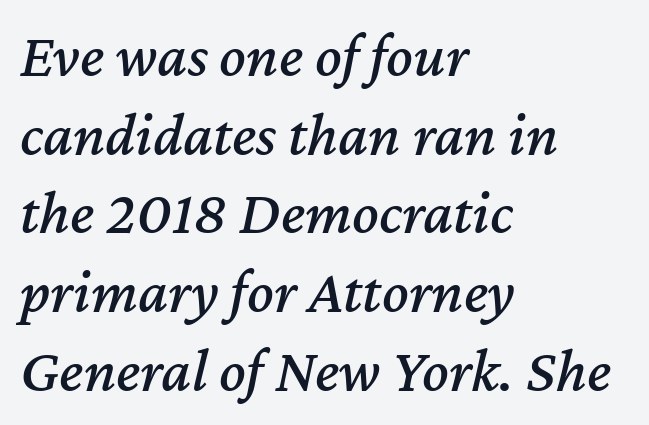
{"italic": "yes", "lean": "right", "slant_degrees": 12, "width": "normal", "stroke_contrast": "medium", "x_height": "medium", "monospaced": "no", "underline": "no", "align": "left", "line_spacing": "normal", "line_spacing_ratio": 1.27, "letter_spacing": "normal", "letter_spacing_em": 0.0, "glyph_px": 62}
